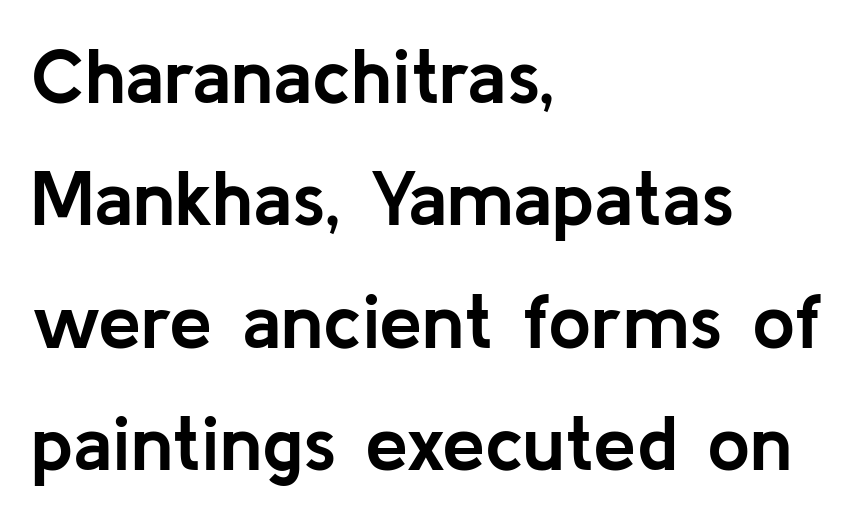
The passage shown is typeset with a sans-serif family. Tracking here is standard; glyphs follow each other at the usual distance. One-word summary of the alignment: left. Vertically, the passage feels balanced, rows spaced as you'd expect. The face used here has the dense, thick strokes of a bold. Spacing verdict: proportional, widths tailored to each character.
